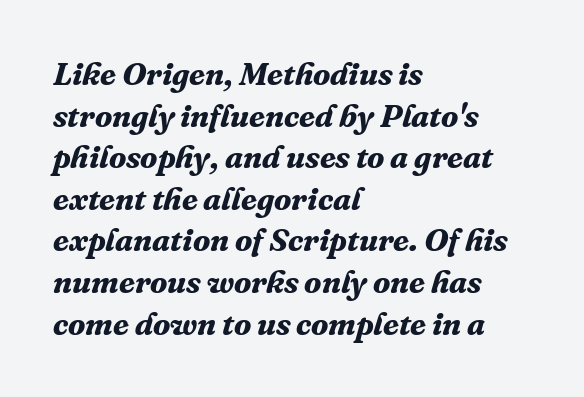
{"serif": "yes", "italic": "yes", "lean": "right", "slant_degrees": 16, "bold": "yes", "weight": "bold", "width": "normal", "stroke_contrast": "medium", "x_height": "medium", "monospaced": "no", "underline": "no", "align": "left", "line_spacing": "normal", "line_spacing_ratio": 1.3, "letter_spacing": "normal", "letter_spacing_em": 0.0, "glyph_px": 32}
